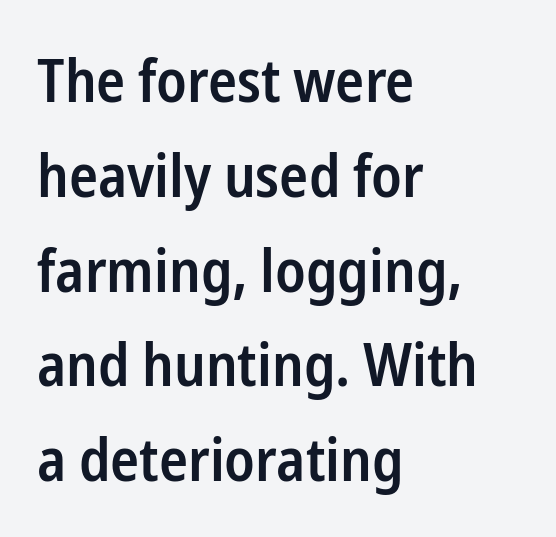
{"serif": "no", "italic": "no", "bold": "semi", "weight": "semibold", "width": "condensed", "stroke_contrast": "low", "x_height": "medium", "monospaced": "no", "underline": "no", "align": "left", "line_spacing": "normal", "line_spacing_ratio": 1.58, "letter_spacing": "normal", "letter_spacing_em": 0.0, "glyph_px": 60}
